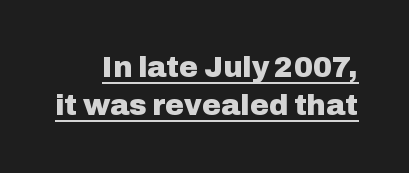
The image shows 29 px heavy sans-serif type, upright; set normal line spacing (1.31x), normal letter spacing, underlined; low stroke contrast and a medium x-height.
